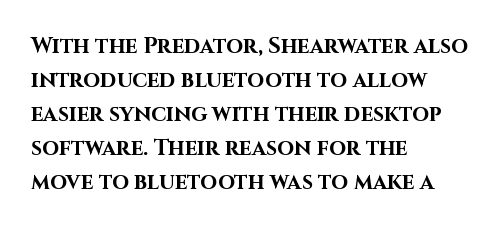
Underline: absent. Default kerning and tracking; the words read as compact shapes. Successive baselines arrive at the customary interval. You can tell it's not italic because the verticals are truly vertical. One-word summary of the alignment: left. These lines carry a lot of weight — the face is fully bold.
